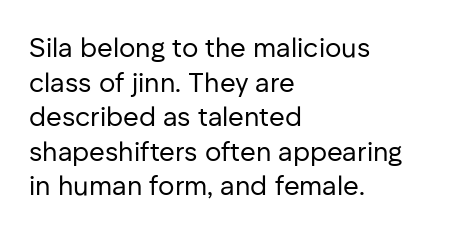
Q: Is the text bold? A: No.
Q: Is the text italic (slanted)? A: No, it is upright.
Q: Is the text underlined? A: No.
Q: How is the paragraph aligned? A: Left-aligned.
Q: Is the spacing between letters normal or unusually wide? A: Normal.
Q: Is the spacing between lines tight, normal or loose? A: Normal.
